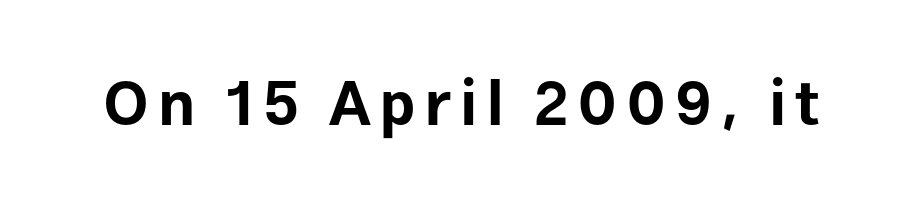
The type sits square on the baseline with zero lean. The glyphs have the mass of a bold cut. Descenders hang freely into open space. The passage shown is typed in a proportional face where columns would drift. What kind of face is this? One without serifs — a sans.
